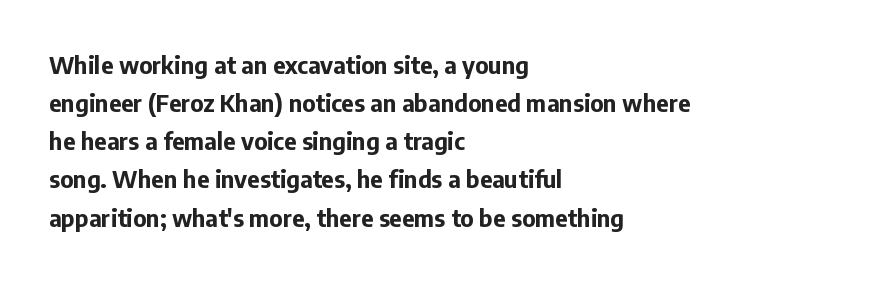
The image shows 24 px bold type, upright; set left-aligned, normal line spacing (1.59x), normal letter spacing, not underlined.
